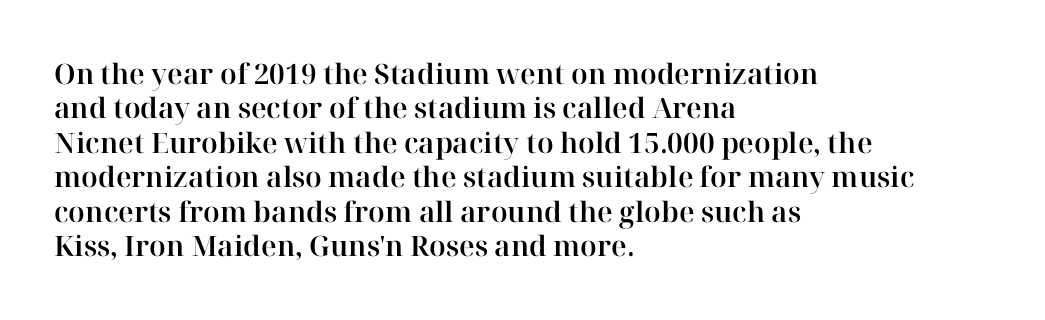
{"serif": "yes", "italic": "no", "width": "normal", "stroke_contrast": "high", "x_height": "medium", "monospaced": "no", "underline": "no", "align": "left", "line_spacing_ratio": 1.23, "letter_spacing": "normal", "letter_spacing_em": 0.0, "glyph_px": 28}
